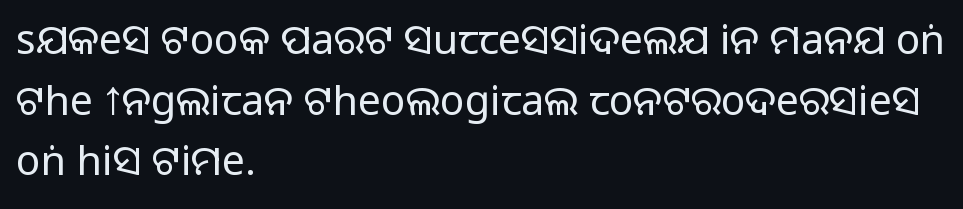
The image shows 41 px regular-weight sans-serif type, upright; set left-aligned, normal line spacing (1.48x), normal letter spacing, not underlined; low stroke contrast and a large x-height.
